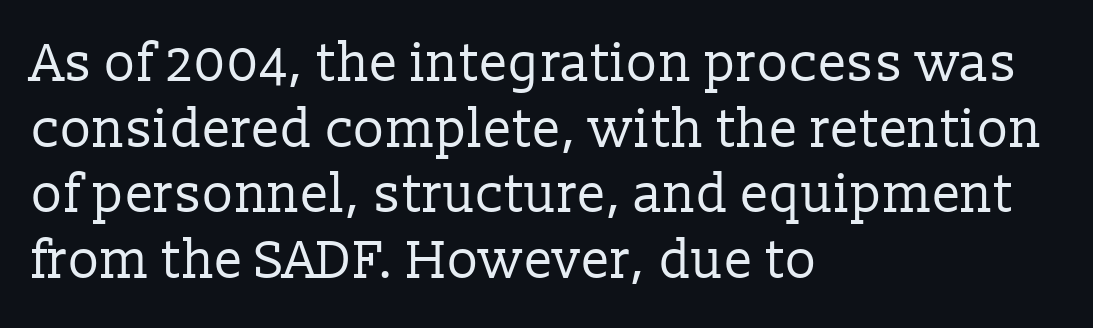
Q: Is the text bold? A: No.
Q: Is the text italic (slanted)? A: No, it is upright.
Q: Is the typeface a serif or a sans-serif typeface? A: Serif.
Q: Is the text underlined? A: No.
Q: How is the paragraph aligned? A: Left-aligned.
Q: Is the spacing between letters normal or unusually wide? A: Normal.
Q: Width (condensed, normal, or wide)? A: Normal.
Q: Stroke contrast? A: Low.
Q: x-height? A: Medium.
Q: Monospaced? A: No.
